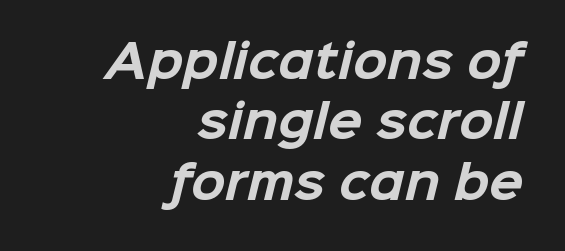
Q: Is the text bold? A: Yes.
Q: Is the typeface a serif or a sans-serif typeface? A: Sans-serif.
Q: Is the text underlined? A: No.
Q: How is the paragraph aligned? A: Right-aligned.
Q: Is the spacing between letters normal or unusually wide? A: Normal.
Q: Is the spacing between lines tight, normal or loose? A: Normal.
Q: Width (condensed, normal, or wide)? A: Normal.
Q: Stroke contrast? A: Low.
Q: x-height? A: Medium.
Q: Monospaced? A: No.
